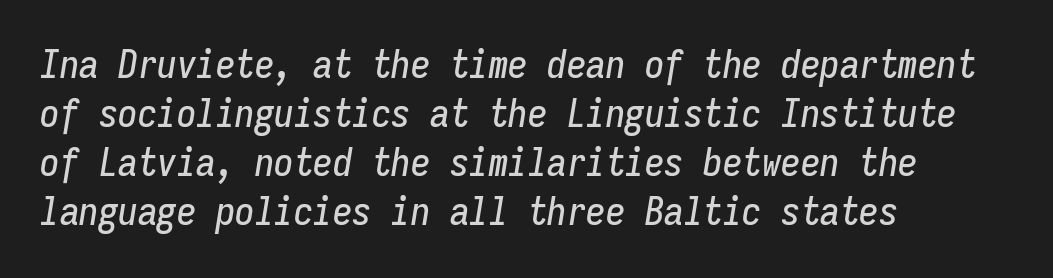
The image shows 39 px condensed type, italic (leaning right), monospaced; set left-aligned, normal line spacing (1.26x), normal letter spacing, not underlined; low stroke contrast and a medium x-height.
